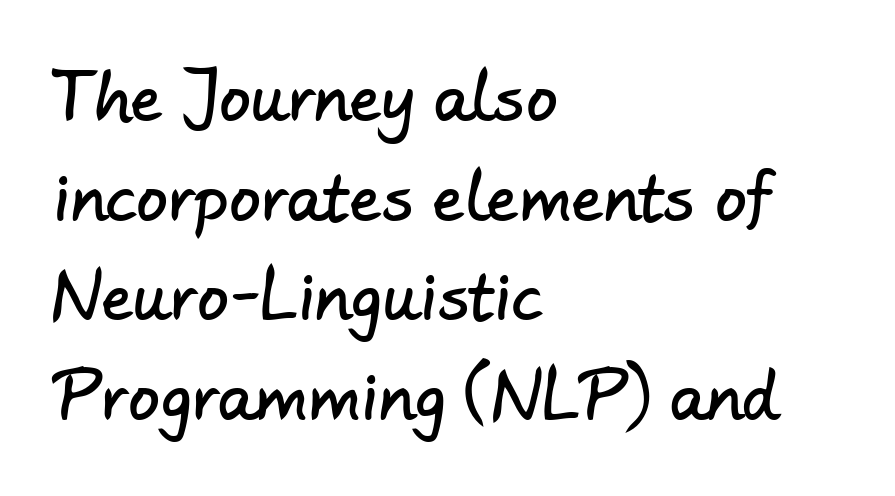
Q: Is the typeface a serif or a sans-serif typeface? A: Sans-serif.
Q: Is the text underlined? A: No.
Q: How is the paragraph aligned? A: Left-aligned.
Q: Is the spacing between letters normal or unusually wide? A: Normal.
Q: Is the spacing between lines tight, normal or loose? A: Normal.
Q: Width (condensed, normal, or wide)? A: Normal.
Q: Stroke contrast? A: Low.
Q: x-height? A: Small.
Q: Monospaced? A: No.
